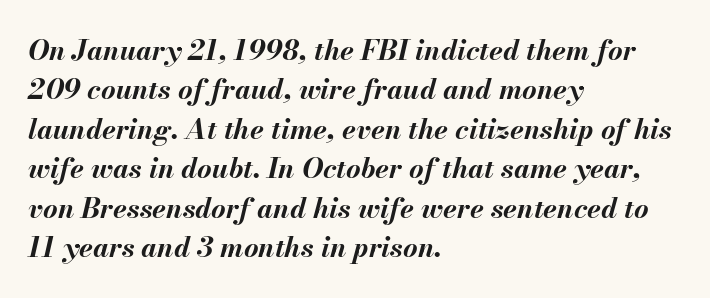
The image shows 28 px bold type, italic (leaning right); set left-aligned, normal line spacing (1.41x), normal letter spacing, not underlined; medium stroke contrast and a small x-height.
